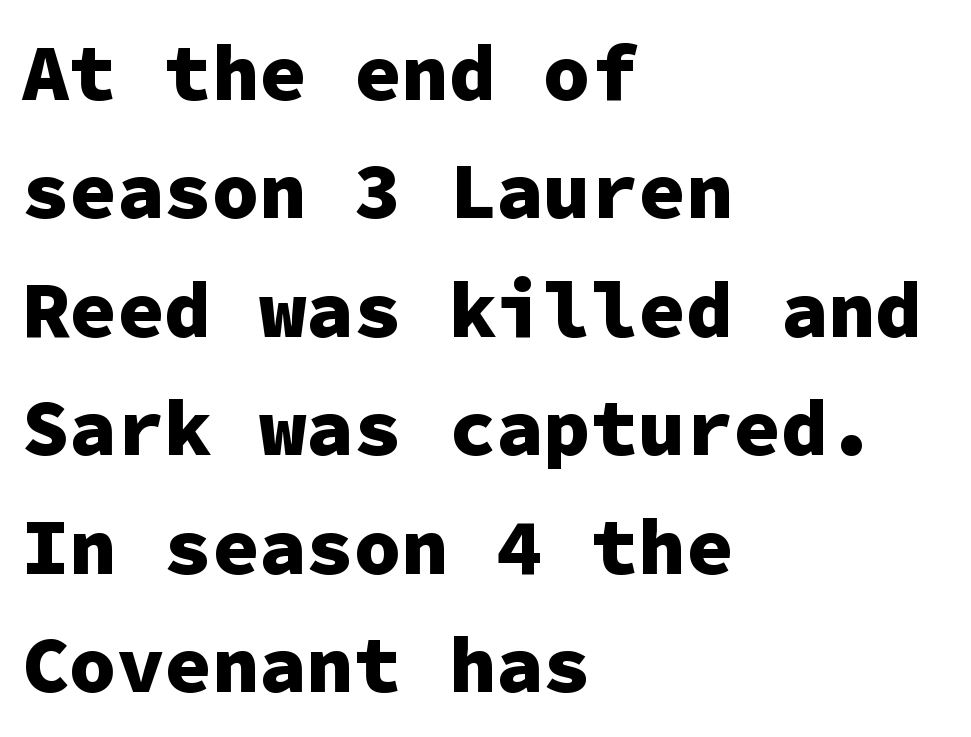
Q: Is the text bold? A: Yes.
Q: Is the text italic (slanted)? A: No, it is upright.
Q: Is the typeface a serif or a sans-serif typeface? A: Sans-serif.
Q: Is the text underlined? A: No.
Q: How is the paragraph aligned? A: Left-aligned.
Q: Is the spacing between letters normal or unusually wide? A: Normal.
Q: Is the spacing between lines tight, normal or loose? A: Normal.
Q: Width (condensed, normal, or wide)? A: Normal.
Q: Stroke contrast? A: Low.
Q: x-height? A: Medium.
Q: Monospaced? A: Yes.
